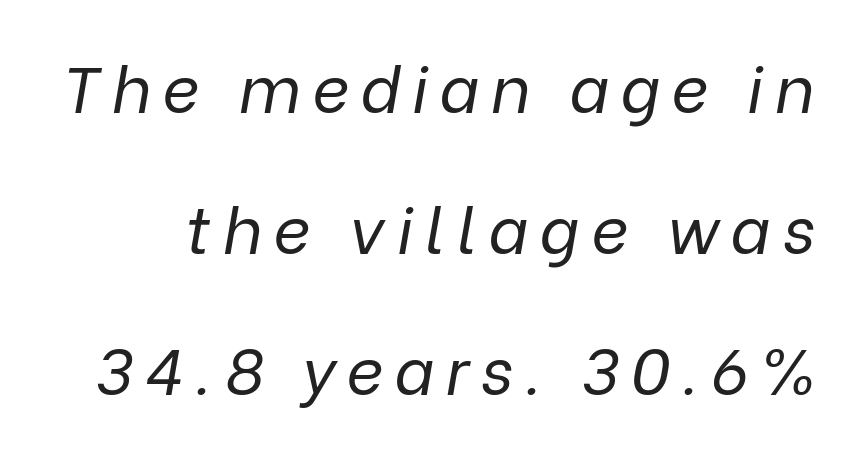
Q: Is the text bold? A: No.
Q: Is the text italic (slanted)? A: Yes, it leans right by about 9 degrees.
Q: Is the text underlined? A: No.
Q: Is the spacing between lines tight, normal or loose? A: Loose.
Q: Width (condensed, normal, or wide)? A: Normal.
Q: Stroke contrast? A: Low.
Q: x-height? A: Medium.
Q: Monospaced? A: No.
